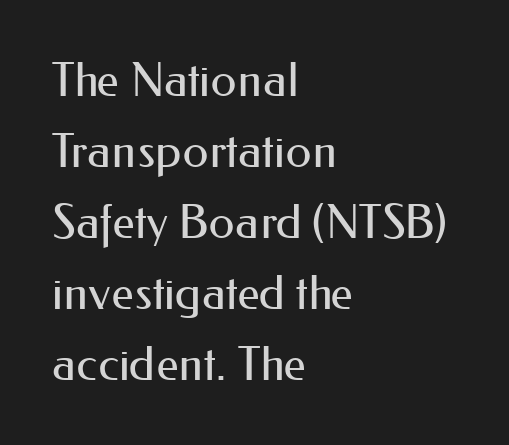
The image shows 47 px regular-weight sans-serif type, upright; set left-aligned, normal line spacing (1.51x), normal letter spacing, not underlined; medium stroke contrast and a small x-height.
